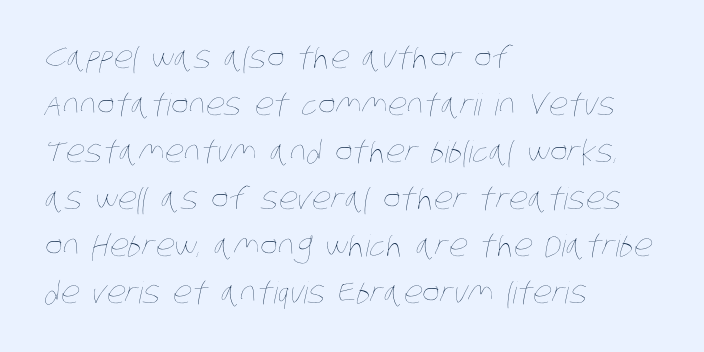
Heft: none added — not bold. You could not count columns in this text — the font is proportionally spaced. Default kerning and tracking; the words read as compact shapes. Underlining? Definitely not there. The passage shown stacks its lines at a standard gap.
